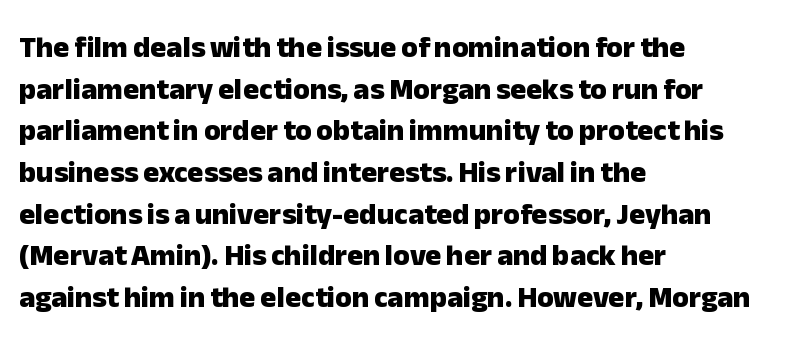
Typographically, this falls in the sans-serif category. Note the varied advance widths — an 'i' is clearly narrower than an 'm'. The setting favours the left margin, as ordinary paragraphs usually do. Glyph-to-glyph distance matches everyday printed text. The axis of the letterforms is exactly vertical. The passage shown is emphatically bold.
